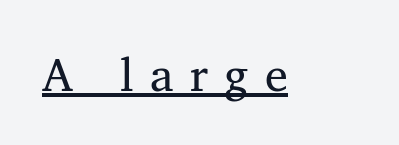
Q: Is the text bold? A: No.
Q: Is the typeface a serif or a sans-serif typeface? A: Serif.
Q: Is the text underlined? A: Yes.
Q: Is the spacing between letters normal or unusually wide? A: Unusually wide.
Q: Width (condensed, normal, or wide)? A: Normal.
Q: Stroke contrast? A: Medium.
Q: x-height? A: Medium.
Q: Monospaced? A: No.
